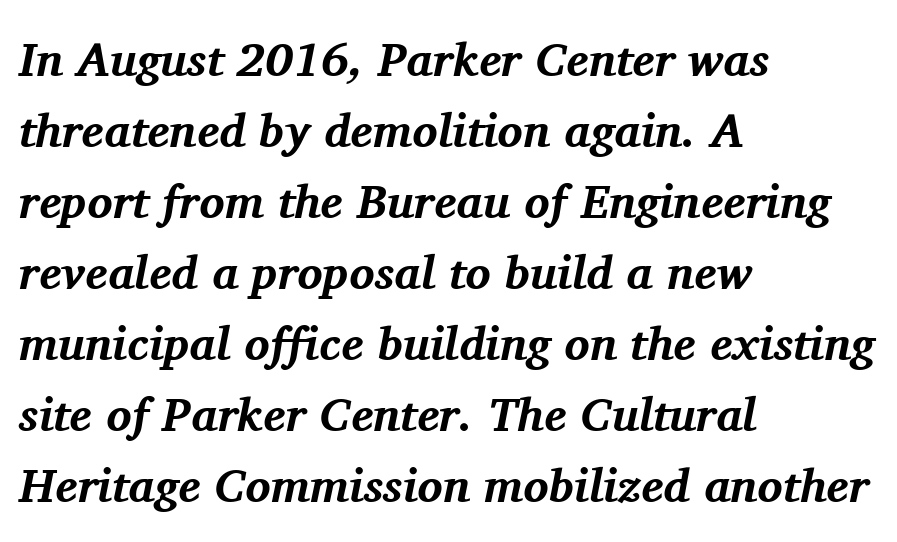
Q: Is the text bold? A: Yes.
Q: Is the text italic (slanted)? A: Yes, it leans right by about 11 degrees.
Q: Is the typeface a serif or a sans-serif typeface? A: Serif.
Q: Is the text underlined? A: No.
Q: How is the paragraph aligned? A: Left-aligned.
Q: Is the spacing between letters normal or unusually wide? A: Normal.
Q: Is the spacing between lines tight, normal or loose? A: Normal.
Q: Width (condensed, normal, or wide)? A: Normal.
Q: Stroke contrast? A: Medium.
Q: x-height? A: Medium.
Q: Monospaced? A: No.
